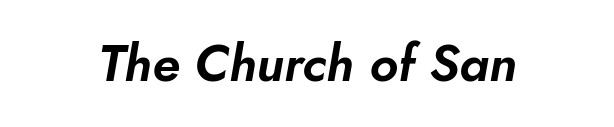
{"italic": "yes", "lean": "right", "slant_degrees": 10, "width": "normal", "stroke_contrast": "low", "x_height": "small", "monospaced": "no", "underline": "no", "align": "center", "letter_spacing": "normal", "letter_spacing_em": 0.0, "glyph_px": 51}
